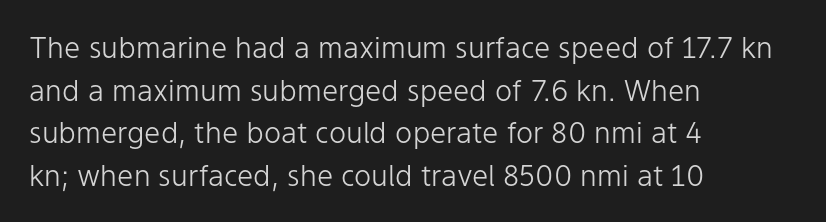
Heaviness? Minimal to ordinary, like unemphasized prose. A normal amount of white space separates one row of letters from the next. No extra tracking has been applied to these lines. The letters advance in unequal steps, a hallmark of proportional type. The typography opts for an upright posture over an oblique one. Each line starts at the same left margin while the right side varies.
